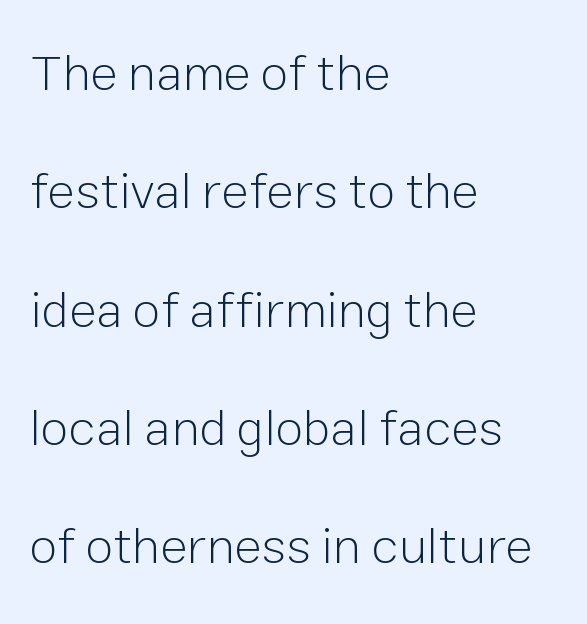
The image shows 51 px light sans-serif type, upright; set left-aligned, loose line spacing (2.32x), normal letter spacing, not underlined; low stroke contrast and a medium x-height.
